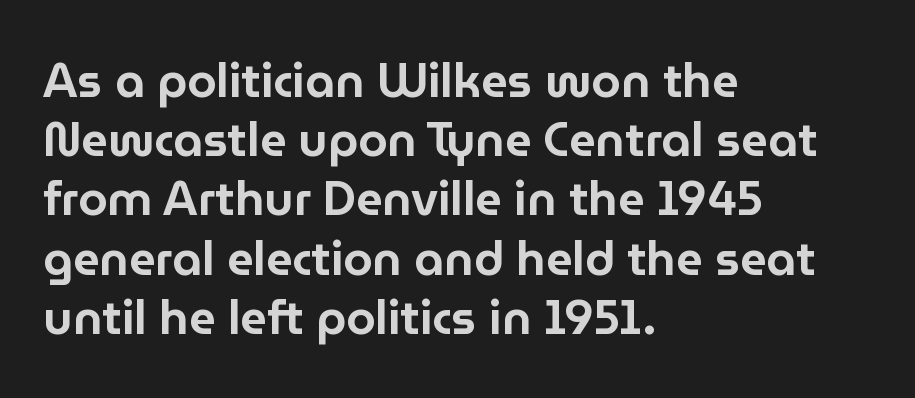
The image shows 47 px sans-serif type, upright; set left-aligned, normal line spacing (1.26x), normal letter spacing, not underlined; low stroke contrast and a medium x-height.
